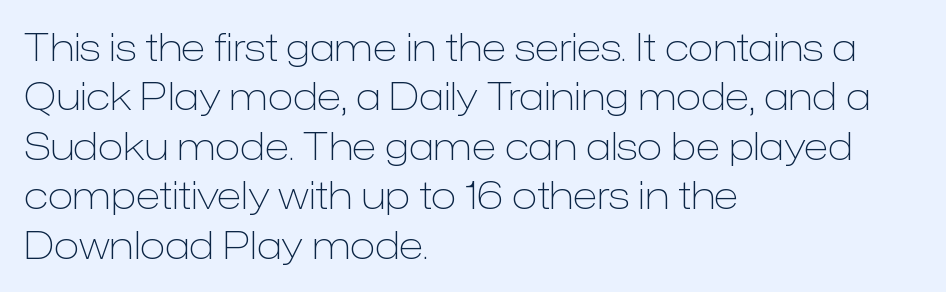
The image shows 38 px light sans-serif type, upright; set left-aligned, normal line spacing (1.3x), normal letter spacing, not underlined; low stroke contrast and a medium x-height.
